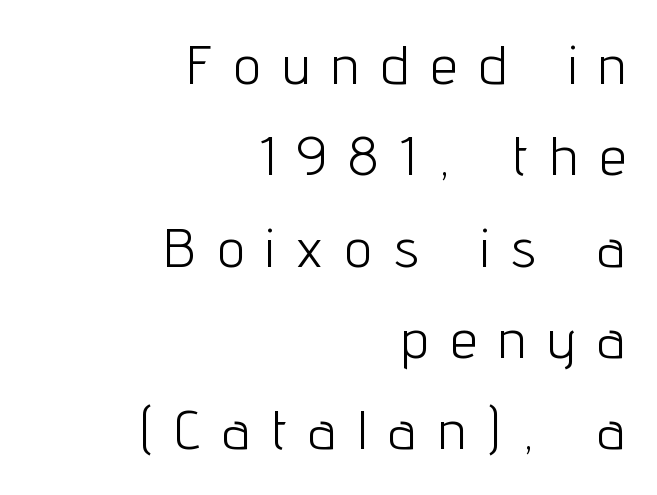
Q: Is the text bold? A: No.
Q: Is the text italic (slanted)? A: No, it is upright.
Q: Is the typeface a serif or a sans-serif typeface? A: Sans-serif.
Q: Is the text underlined? A: No.
Q: How is the paragraph aligned? A: Right-aligned.
Q: Is the spacing between letters normal or unusually wide? A: Unusually wide.
Q: Is the spacing between lines tight, normal or loose? A: Normal.
Q: Width (condensed, normal, or wide)? A: Condensed.
Q: Stroke contrast? A: Low.
Q: x-height? A: Medium.
Q: Monospaced? A: No.
